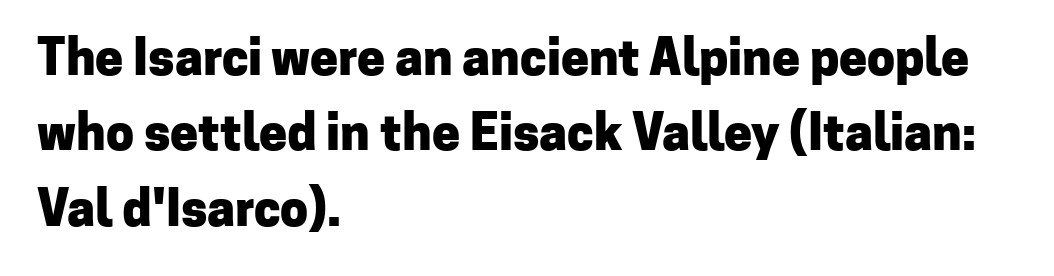
{"serif": "no", "italic": "no", "bold": "yes", "weight": "heavy", "width": "normal", "stroke_contrast": "low", "x_height": "medium", "monospaced": "no", "underline": "no", "align": "left", "line_spacing": "normal", "line_spacing_ratio": 1.51, "letter_spacing": "normal", "letter_spacing_em": 0.0, "glyph_px": 50}
